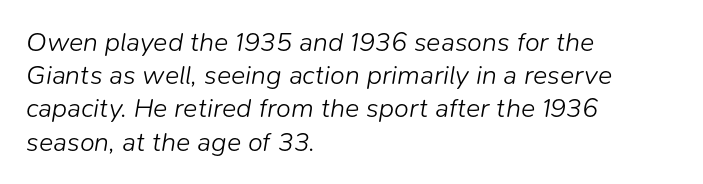
Q: Is the text bold? A: No.
Q: Is the text italic (slanted)? A: Yes, it leans right by about 9 degrees.
Q: Is the text underlined? A: No.
Q: How is the paragraph aligned? A: Left-aligned.
Q: Is the spacing between letters normal or unusually wide? A: Normal.
